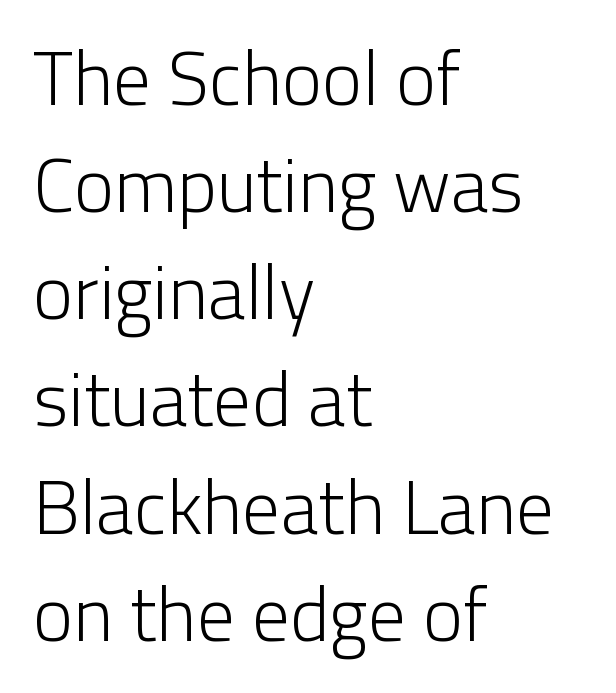
Q: Is the text bold? A: No.
Q: Is the text italic (slanted)? A: No, it is upright.
Q: Is the typeface a serif or a sans-serif typeface? A: Sans-serif.
Q: Is the text underlined? A: No.
Q: How is the paragraph aligned? A: Left-aligned.
Q: Is the spacing between letters normal or unusually wide? A: Normal.
Q: Is the spacing between lines tight, normal or loose? A: Normal.
Q: Width (condensed, normal, or wide)? A: Normal.
Q: Stroke contrast? A: Low.
Q: x-height? A: Medium.
Q: Monospaced? A: No.
